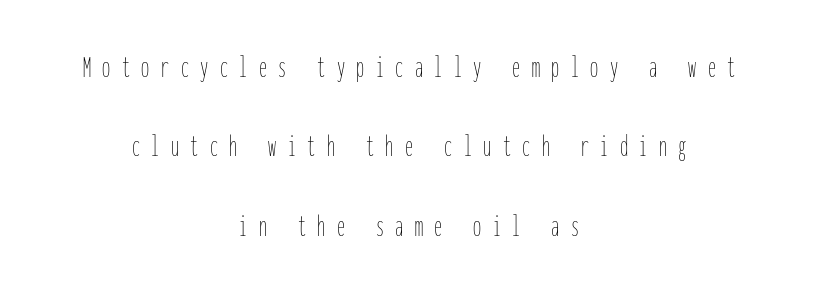
{"italic": "no", "bold": "no", "weight": "thin", "width": "condensed", "stroke_contrast": "low", "x_height": "medium", "monospaced": "yes", "underline": "no", "align": "center", "line_spacing": "loose", "line_spacing_ratio": 2.48, "letter_spacing": "wide", "letter_spacing_em": 0.36, "glyph_px": 32}
